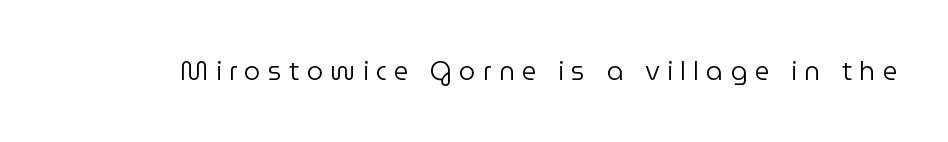
Q: Is the text bold? A: No.
Q: Is the text italic (slanted)? A: No, it is upright.
Q: Is the text underlined? A: No.
Q: Is the spacing between letters normal or unusually wide? A: Unusually wide.
